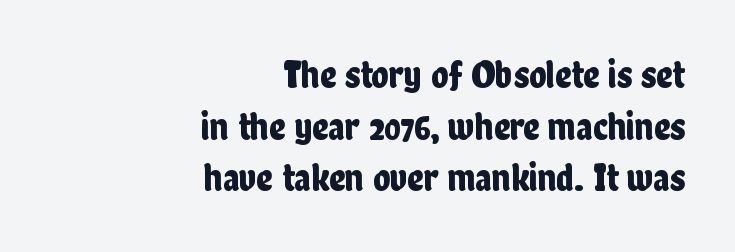
Q: Is the text italic (slanted)? A: No, it is upright.
Q: Is the typeface a serif or a sans-serif typeface? A: Sans-serif.
Q: Is the text underlined? A: No.
Q: How is the paragraph aligned? A: Right-aligned.
Q: Is the spacing between letters normal or unusually wide? A: Normal.
Q: Is the spacing between lines tight, normal or loose? A: Normal.
Q: Width (condensed, normal, or wide)? A: Condensed.
Q: Stroke contrast? A: Low.
Q: x-height? A: Medium.
Q: Monospaced? A: No.
